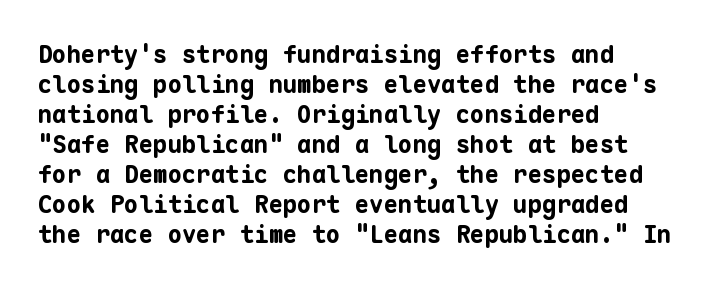
{"italic": "no", "bold": "yes", "underline": "no", "align": "left", "line_spacing": "normal", "line_spacing_ratio": 1.25, "letter_spacing": "normal", "letter_spacing_em": 0.0, "glyph_px": 24}
